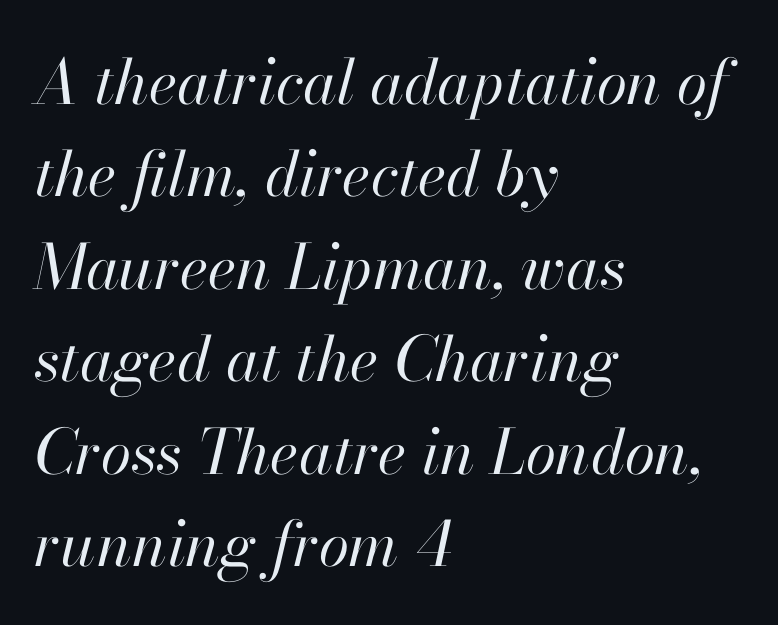
Q: Is the text bold? A: No.
Q: Is the text italic (slanted)? A: Yes, it leans right by about 13 degrees.
Q: Is the text underlined? A: No.
Q: How is the paragraph aligned? A: Left-aligned.
Q: Is the spacing between letters normal or unusually wide? A: Normal.
Q: Is the spacing between lines tight, normal or loose? A: Normal.
Q: Width (condensed, normal, or wide)? A: Normal.
Q: Stroke contrast? A: High.
Q: x-height? A: Small.
Q: Monospaced? A: No.
